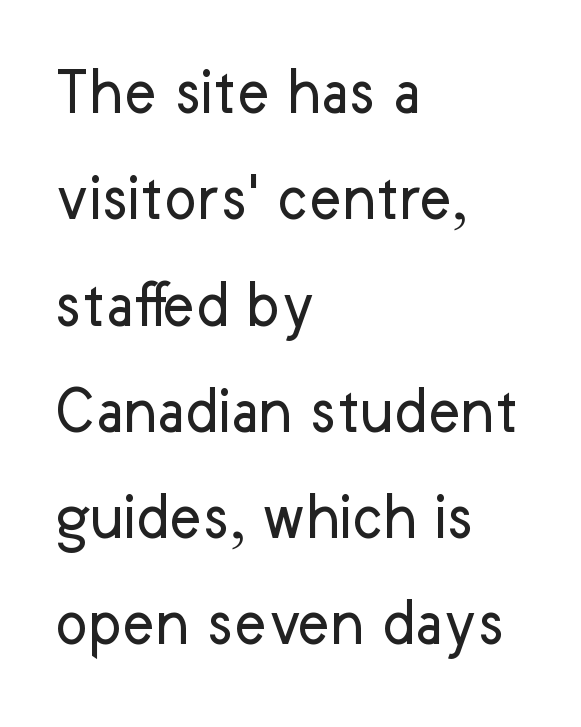
The image shows 69 px regular-weight sans-serif type, upright; set left-aligned, normal line spacing (1.54x), normal letter spacing, not underlined; low stroke contrast and a medium x-height.
